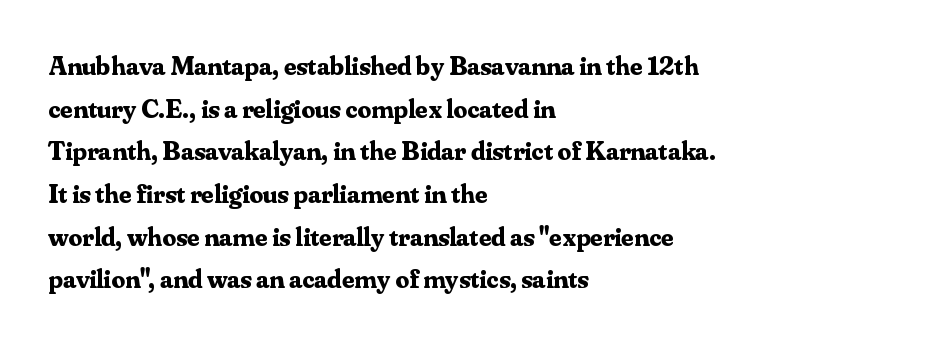
The image shows 27 px bold type, upright; set left-aligned, normal line spacing (1.58x), normal letter spacing, not underlined.
